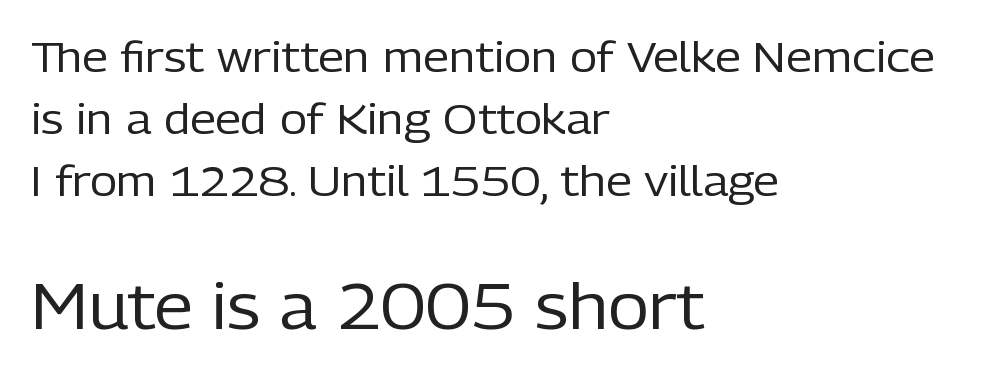
The image shows 63 px regular-weight sans-serif type, upright; set left-aligned, normal line spacing (1.48x), normal letter spacing, not underlined; the second (bottom) block is 1.5x larger; low stroke contrast and a medium x-height.
